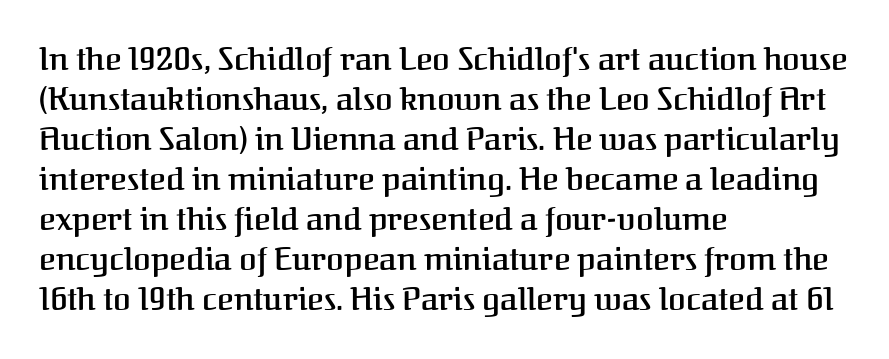
{"serif": "yes", "italic": "no", "bold": "semi", "weight": "semibold", "width": "normal", "stroke_contrast": "medium", "x_height": "medium", "monospaced": "no", "underline": "no", "align": "left", "line_spacing": "normal", "line_spacing_ratio": 1.25, "letter_spacing": "normal", "letter_spacing_em": 0.0, "glyph_px": 32}
